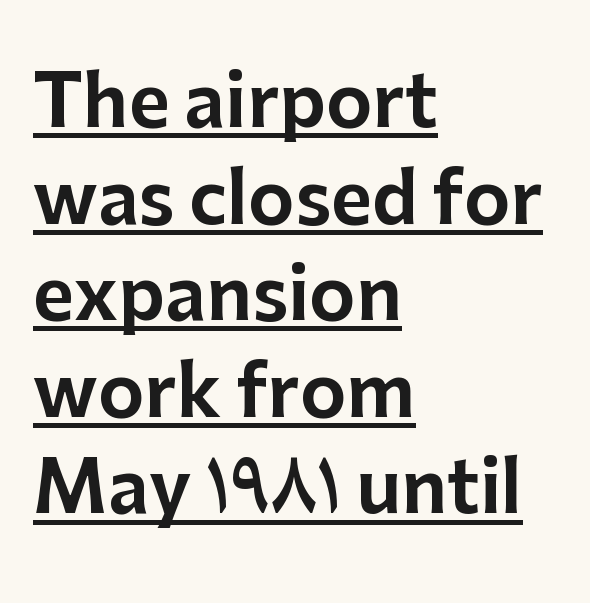
The image shows 71 px sans-serif type, upright; set left-aligned, normal line spacing (1.36x), normal letter spacing, underlined; low stroke contrast and a medium x-height.
